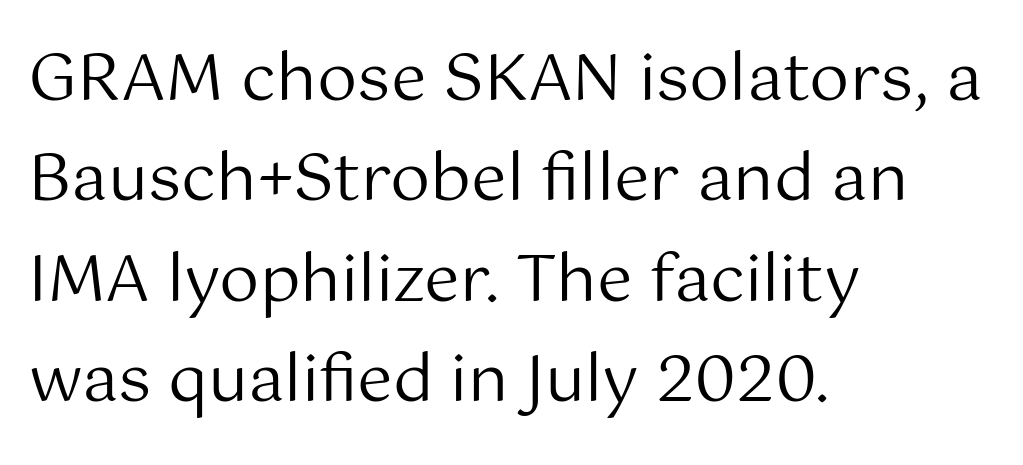
{"serif": "no", "italic": "no", "bold": "no", "weight": "regular", "width": "normal", "stroke_contrast": "medium", "x_height": "medium", "monospaced": "no", "underline": "no", "align": "left", "line_spacing": "normal", "line_spacing_ratio": 1.57, "letter_spacing": "normal", "letter_spacing_em": 0.0, "glyph_px": 64}
